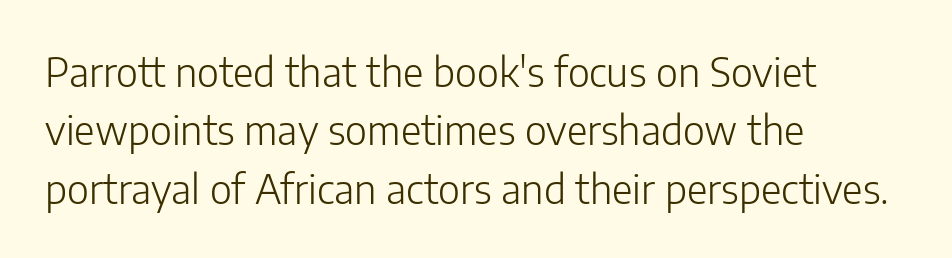
Q: Is the text bold? A: No.
Q: Is the text italic (slanted)? A: No, it is upright.
Q: Is the typeface a serif or a sans-serif typeface? A: Sans-serif.
Q: Is the text underlined? A: No.
Q: How is the paragraph aligned? A: Left-aligned.
Q: Is the spacing between letters normal or unusually wide? A: Normal.
Q: Is the spacing between lines tight, normal or loose? A: Normal.
Q: Width (condensed, normal, or wide)? A: Normal.
Q: Stroke contrast? A: Low.
Q: x-height? A: Medium.
Q: Monospaced? A: No.
